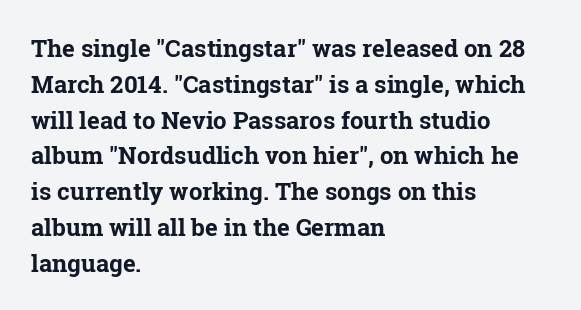
{"italic": "no", "bold": "yes", "underline": "no", "align": "left", "line_spacing": "normal", "line_spacing_ratio": 1.49, "letter_spacing": "normal", "letter_spacing_em": 0.0, "glyph_px": 24}
